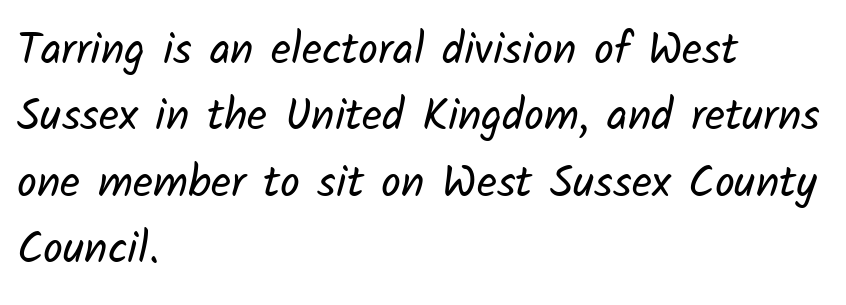
The image shows 44 px regular-weight sans-serif type; set left-aligned, normal line spacing (1.51x), normal letter spacing, not underlined; low stroke contrast and a medium x-height.
